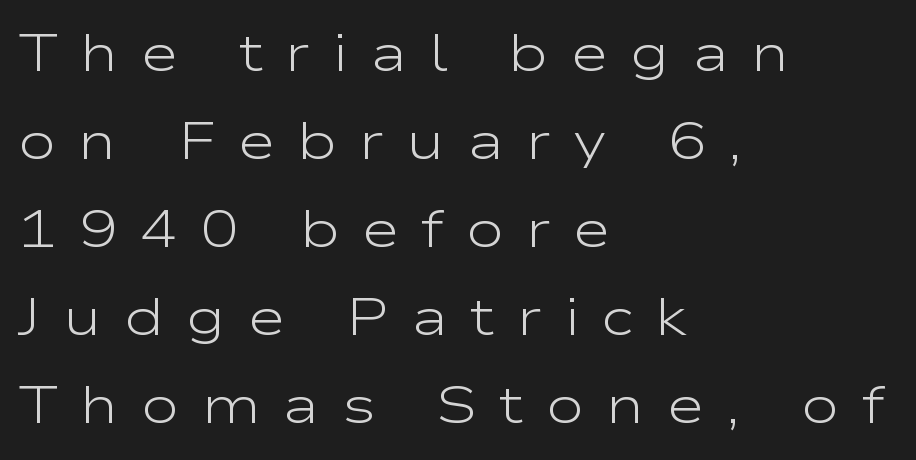
Letters have the restrained weight of plain body copy at most. The glyphs are unaccompanied by any horizontal stroke below them. Are there feet on the stems? There aren't — it's a sans. The rows are spaced the way most documents space them. The compositor pushed each line to the left boundary. You can tell it's not italic because the verticals are truly vertical.
